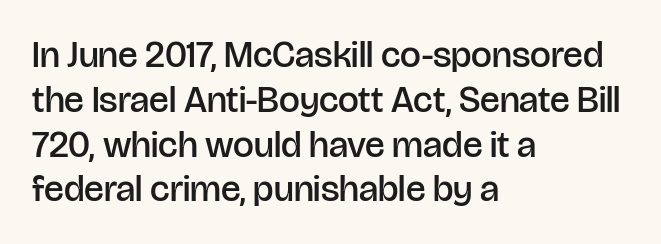
Q: Is the text bold? A: Semi-bold.
Q: Is the text italic (slanted)? A: No, it is upright.
Q: Is the typeface a serif or a sans-serif typeface? A: Sans-serif.
Q: Is the text underlined? A: No.
Q: How is the paragraph aligned? A: Left-aligned.
Q: Is the spacing between letters normal or unusually wide? A: Normal.
Q: Width (condensed, normal, or wide)? A: Normal.
Q: Stroke contrast? A: Low.
Q: x-height? A: Large.
Q: Monospaced? A: No.
